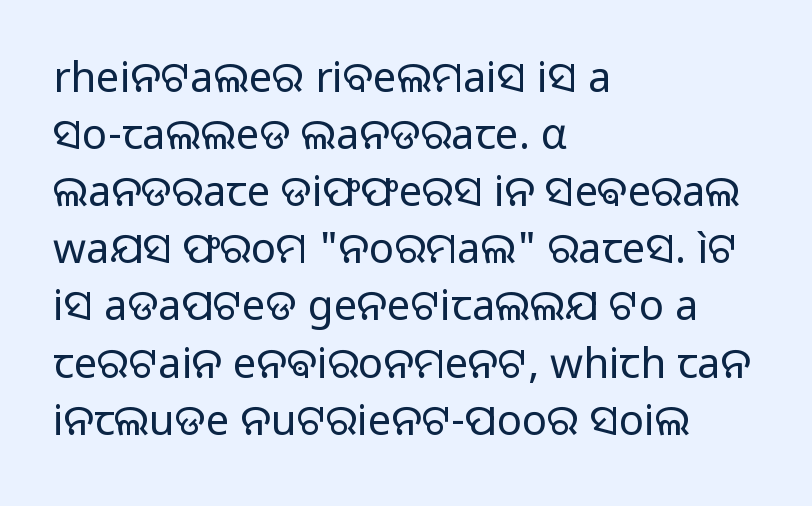
Type style note: lacks serifs. The face looks like a standard text weight, possibly lighter. A roman cut, with each character standing at attention. Inter-character spacing is left at the font's built-in metrics.
